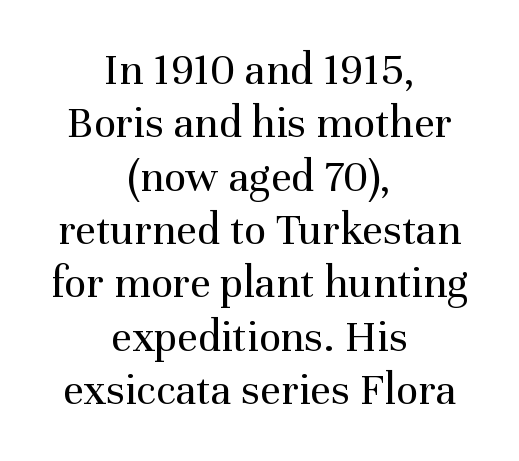
The image shows 46 px regular-weight serif type, upright; set centered, line spacing 1.16x, normal letter spacing, not underlined; medium stroke contrast and a medium x-height.
